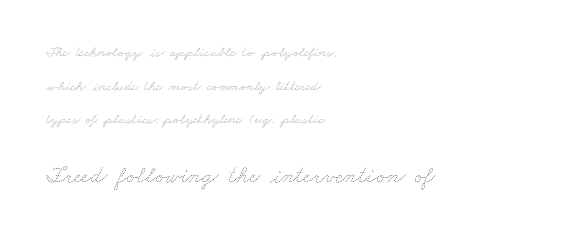
The more generous point size was reserved for the lower chunk. This sample uses plain, unmodified letter spacing. Is there much room between lines? Yes — plenty of vertical air separates them. Stroke thickness stays within the range of a standard reading face or lighter.
